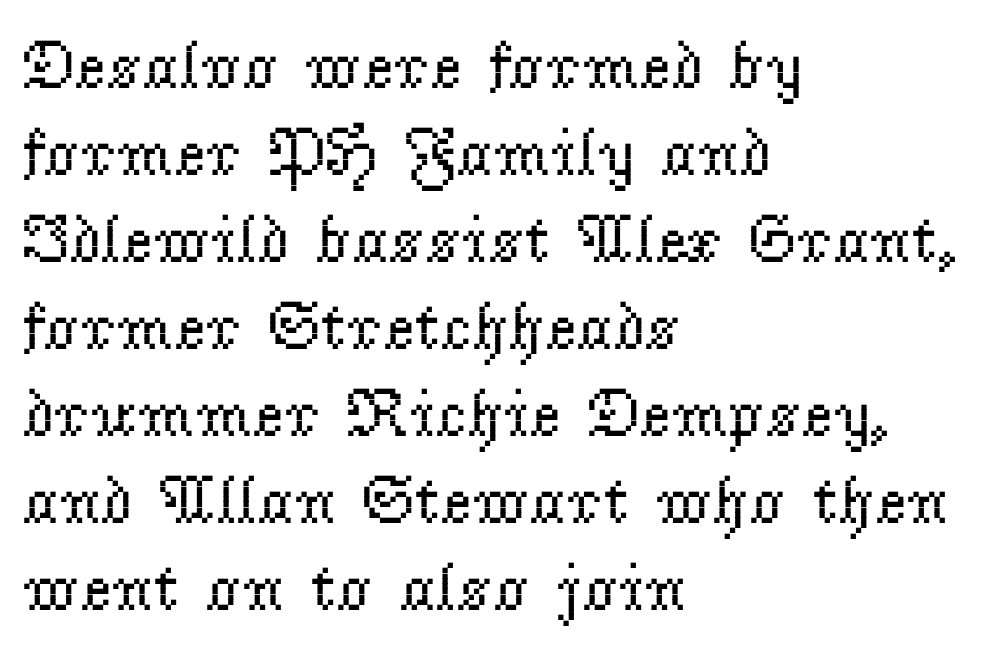
{"serif": "yes", "italic": "no", "bold": "no", "weight": "regular", "width": "normal", "stroke_contrast": "low", "x_height": "small", "monospaced": "no", "underline": "no", "align": "left", "line_spacing": "normal", "line_spacing_ratio": 1.28, "letter_spacing": "normal", "letter_spacing_em": 0.0, "glyph_px": 68}
